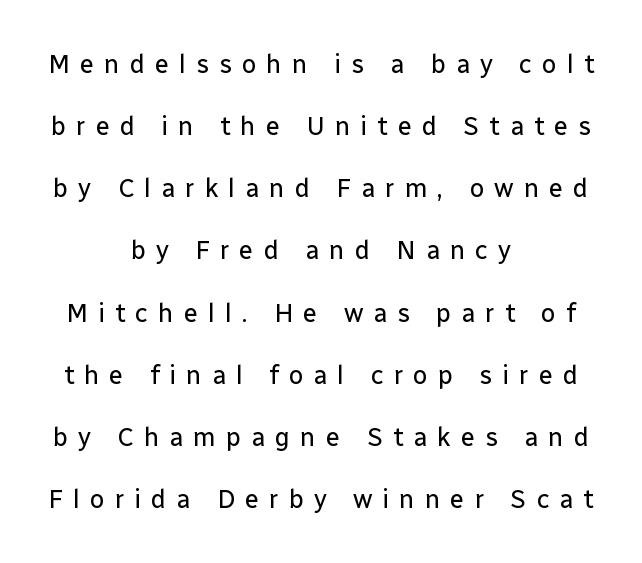
{"italic": "no", "bold": "no", "underline": "no", "align": "center", "line_spacing": "loose", "line_spacing_ratio": 2.39, "letter_spacing": "wide", "letter_spacing_em": 0.38, "glyph_px": 26}
